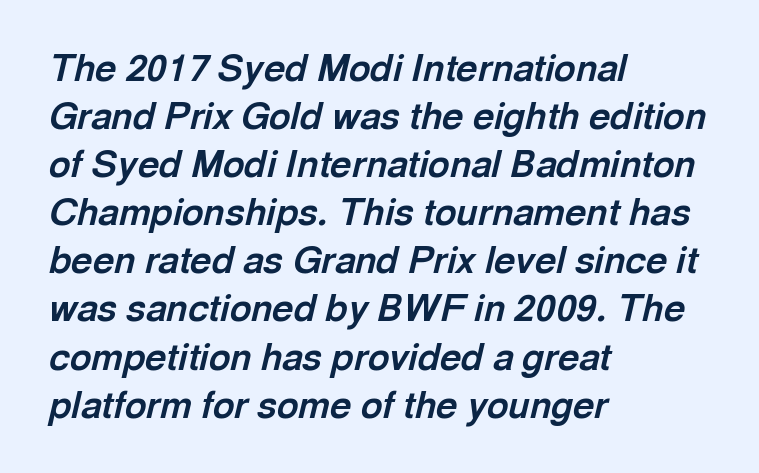
The letterforms sit shoulder to shoulder at normal distance. Honestly, there is no underline to notice here at all. These lines carry a lot of weight — the face is fully bold. Posture: slanted. You could not count columns in this text — the font is proportionally spaced. The rows are spaced the way most documents space them.
